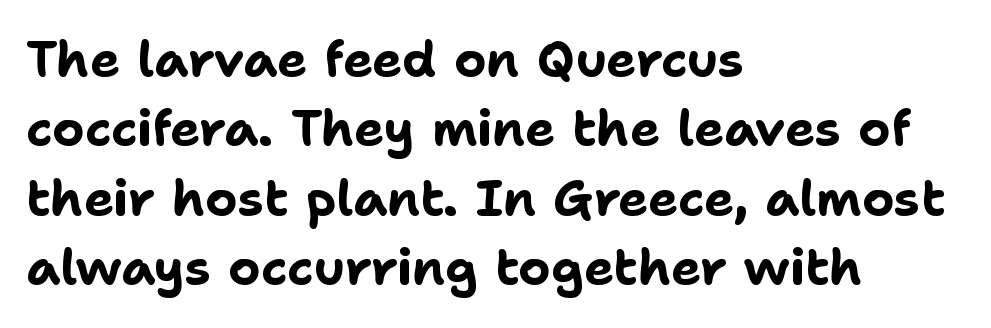
The image shows 50 px bold sans-serif type, upright; set left-aligned, normal line spacing (1.39x), normal letter spacing, not underlined; low stroke contrast and a medium x-height.
